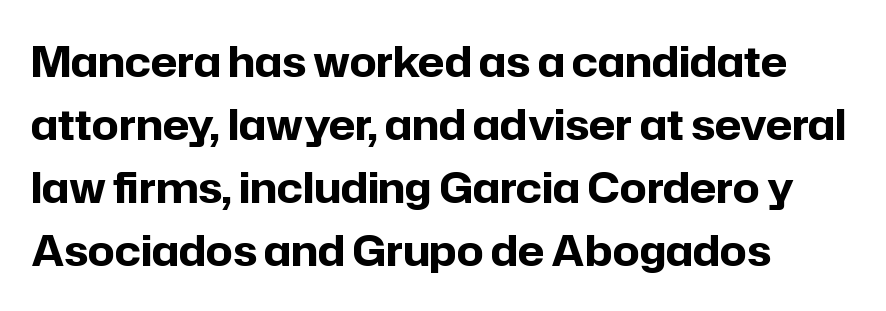
The font family rendered here belongs to the sans-serif group. Honestly, the row spacing looks completely unremarkable. The specimen reads as upright at a glance. Heavy, bold letterforms. A typesetter would call this zero additional tracking.
